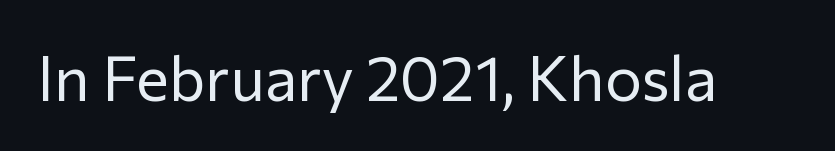
You could not count columns in this text — the font is proportionally spaced. The letters sit at their default tracking, neither squeezed nor spread. Anything drawn beneath the words? Only blank space. Upright lettering throughout. I'd call this a sans setting — the letters go barefoot. Is the stroke heavy? The answer is a plain regular-or-lighter.
